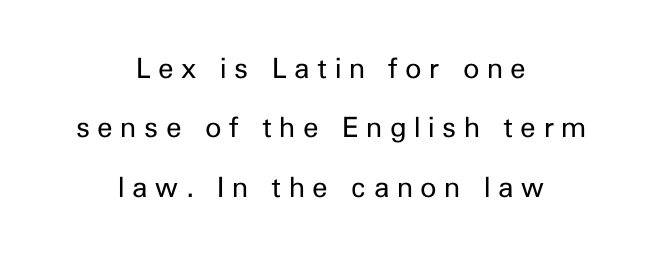
Posture: straight, roman, zero tilt. Plain, unruled lines of type. Vertical spacing — loose. The setting favours the middle, as headings and verse often do.
